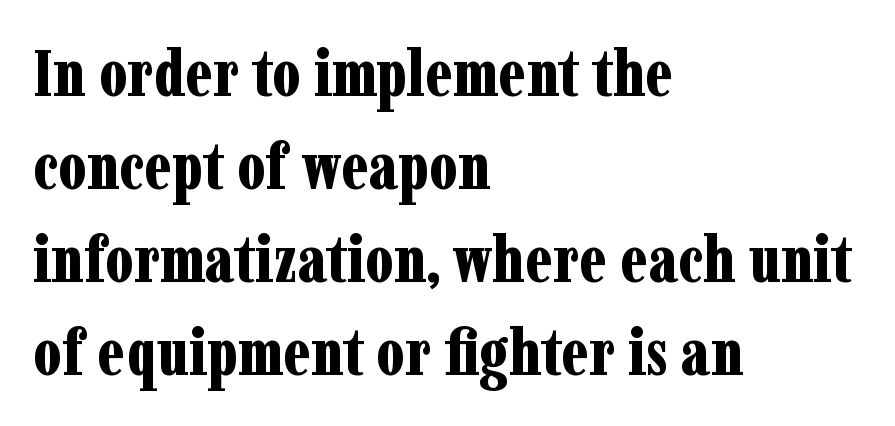
This is serif lettering, the kind often seen in printed books. Characters remain perfectly vertical along every line. How are the letters spaced? Ordinarily, with no added tracking. The compositor pushed each line to the left boundary.
